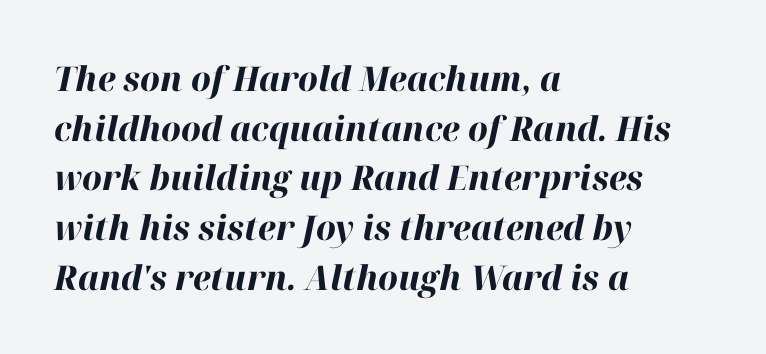
A student would call this left alignment; a typographer would say flush left, rag right. This is heavy type, rendered in bold. These lines were composed using italics. The rows are spaced the way most documents space them. A typesetter would call this zero additional tracking. Here the designer chose a conventional face with non-uniform glyph widths.
